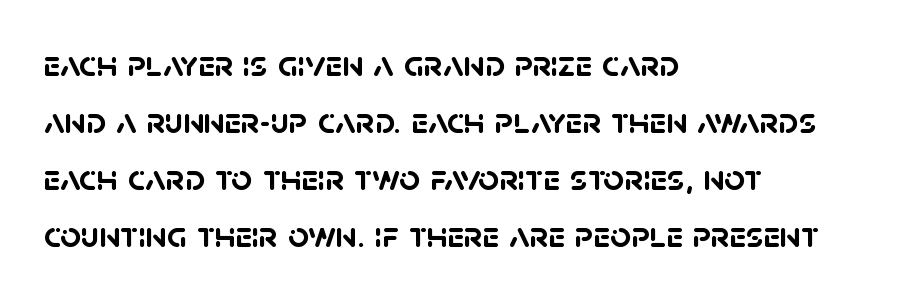
The image shows 37 px semibold sans-serif type; set left-aligned, normal line spacing (1.54x), normal letter spacing, not underlined; low stroke contrast and a large x-height.
